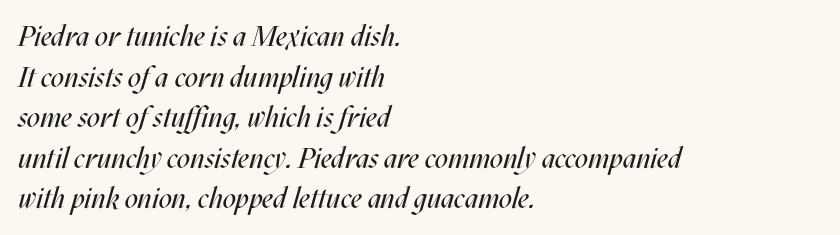
The image shows 29 px regular-weight, condensed type, italic (leaning right); set left-aligned, normal line spacing (1.4x), normal letter spacing, not underlined; medium stroke contrast and a large x-height.
